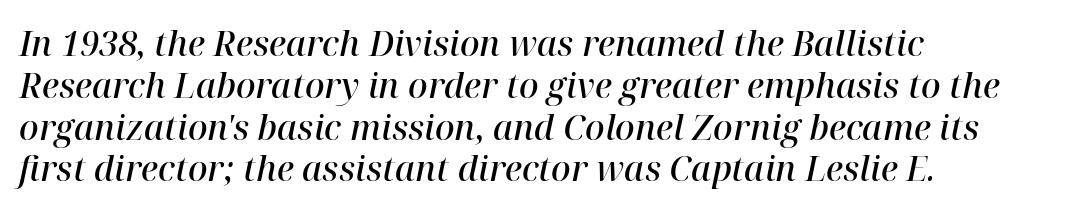
{"serif": "yes", "italic": "yes", "lean": "right", "slant_degrees": 12, "bold": "semi", "weight": "semibold", "width": "normal", "stroke_contrast": "high", "x_height": "medium", "monospaced": "no", "underline": "no", "align": "left", "line_spacing_ratio": 1.23, "letter_spacing": "normal", "letter_spacing_em": 0.0, "glyph_px": 34}
